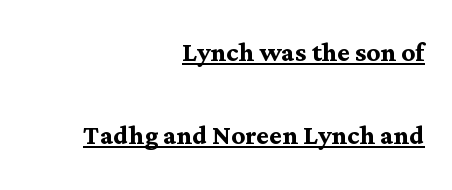
{"serif": "yes", "italic": "no", "bold": "yes", "weight": "semibold", "width": "normal", "stroke_contrast": "medium", "x_height": "medium", "monospaced": "no", "underline": "yes", "align": "right", "line_spacing": "loose", "line_spacing_ratio": 2.45, "letter_spacing": "normal", "letter_spacing_em": 0.0, "glyph_px": 34}
